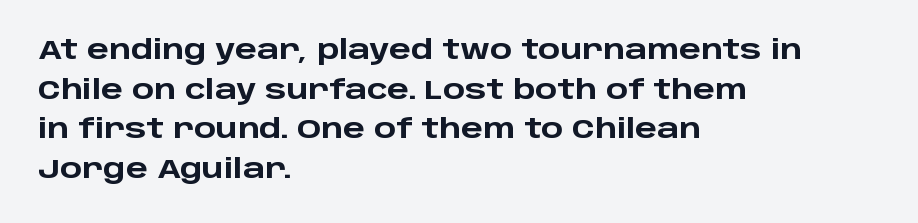
The image shows 26 px bold type, upright; set left-aligned, normal line spacing (1.52x), normal letter spacing, not underlined.
